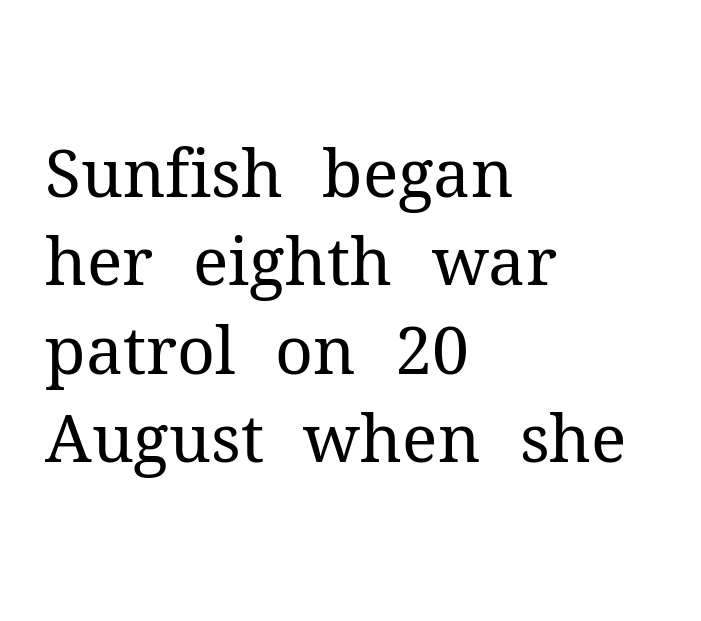
No extra tracking has been applied to these lines. Think of a printed novel: that variable character pitch is what you see here. These lines are composed in type with serifs. This sample uses an upright cut, with every glyph sitting square on the baseline.
